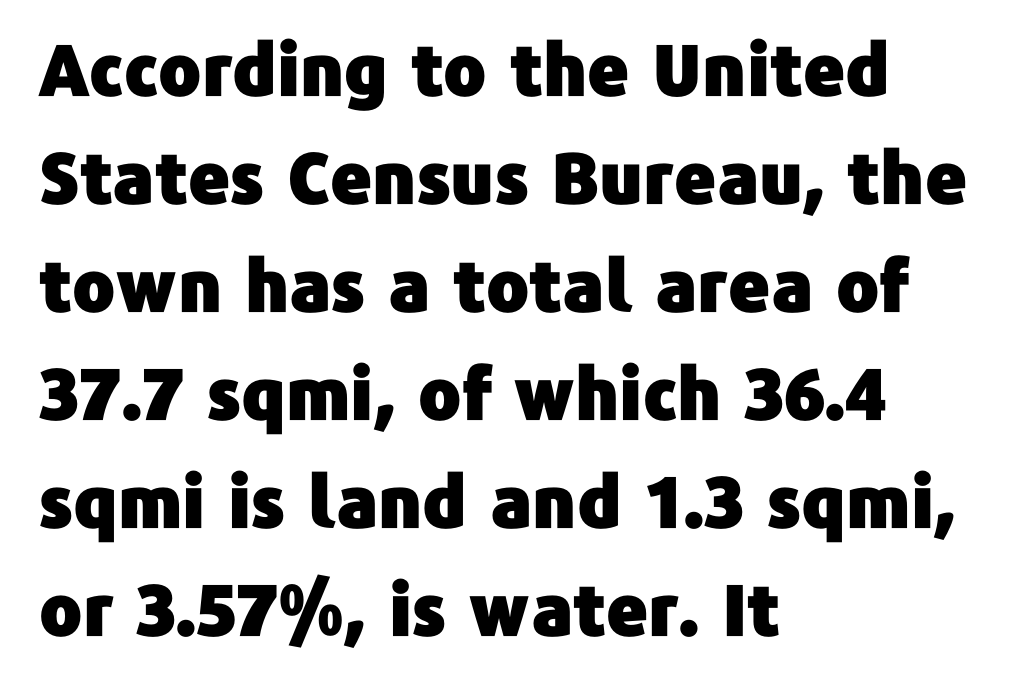
The image shows 71 px sans-serif type, upright; set left-aligned, normal line spacing (1.52x), normal letter spacing, not underlined; low stroke contrast and a medium x-height.
